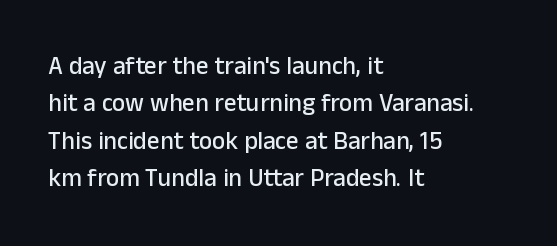
The rendering anchors every line to the left-hand side. The vertical gap from one line to the next is medium. The letterforms sit shoulder to shoulder at normal distance. Lines of text with bare space underneath. This is roman type, the default non-slanted kind.
